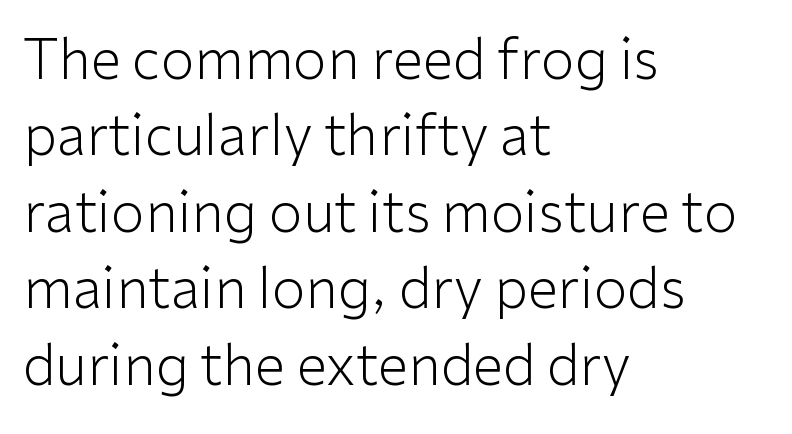
Q: Is the text bold? A: No.
Q: Is the text italic (slanted)? A: No, it is upright.
Q: Is the typeface a serif or a sans-serif typeface? A: Sans-serif.
Q: Is the text underlined? A: No.
Q: How is the paragraph aligned? A: Left-aligned.
Q: Is the spacing between letters normal or unusually wide? A: Normal.
Q: Is the spacing between lines tight, normal or loose? A: Normal.
Q: Width (condensed, normal, or wide)? A: Normal.
Q: Stroke contrast? A: Low.
Q: x-height? A: Medium.
Q: Monospaced? A: No.
